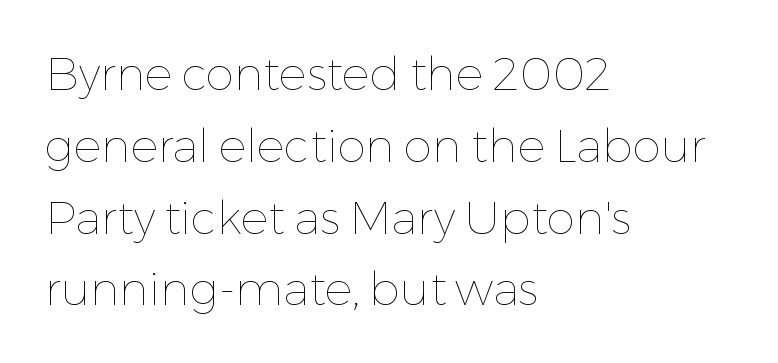
Q: Is the text bold? A: No.
Q: Is the text italic (slanted)? A: No, it is upright.
Q: Is the text underlined? A: No.
Q: How is the paragraph aligned? A: Left-aligned.
Q: Is the spacing between letters normal or unusually wide? A: Normal.
Q: Is the spacing between lines tight, normal or loose? A: Normal.
Q: Width (condensed, normal, or wide)? A: Normal.
Q: Stroke contrast? A: Low.
Q: x-height? A: Medium.
Q: Monospaced? A: No.
